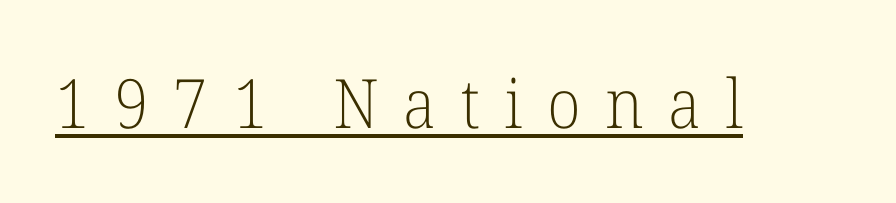
Q: Is the text bold? A: No.
Q: Is the text italic (slanted)? A: No, it is upright.
Q: Is the typeface a serif or a sans-serif typeface? A: Serif.
Q: Is the text underlined? A: Yes.
Q: Is the spacing between letters normal or unusually wide? A: Unusually wide.
Q: Width (condensed, normal, or wide)? A: Normal.
Q: Stroke contrast? A: Low.
Q: x-height? A: Medium.
Q: Monospaced? A: No.
